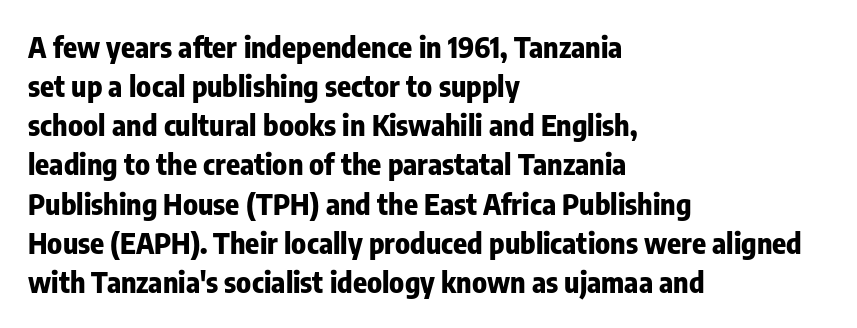
Q: Is the text bold? A: Yes.
Q: Is the text italic (slanted)? A: No, it is upright.
Q: Is the typeface a serif or a sans-serif typeface? A: Sans-serif.
Q: Is the text underlined? A: No.
Q: How is the paragraph aligned? A: Left-aligned.
Q: Is the spacing between letters normal or unusually wide? A: Normal.
Q: Is the spacing between lines tight, normal or loose? A: Normal.
Q: Width (condensed, normal, or wide)? A: Condensed.
Q: Stroke contrast? A: Low.
Q: x-height? A: Medium.
Q: Monospaced? A: No.
